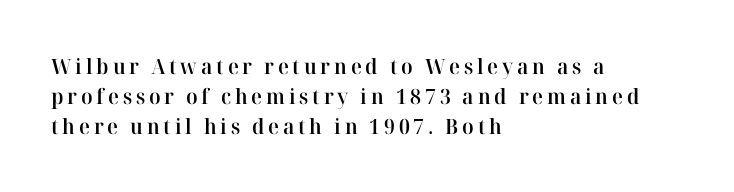
The image shows 21 px text type, upright; set left-aligned, normal line spacing (1.42x), not underlined.
